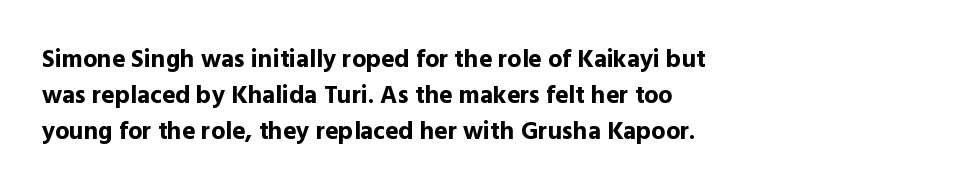
{"italic": "no", "bold": "yes", "underline": "no", "align": "left", "line_spacing": "normal", "line_spacing_ratio": 1.44, "letter_spacing": "normal", "letter_spacing_em": 0.0, "glyph_px": 25}
